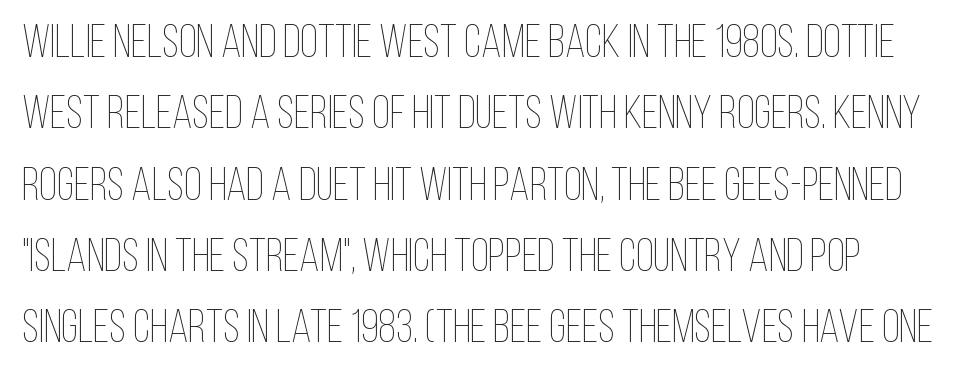
Q: Is the text bold? A: No.
Q: Is the text italic (slanted)? A: No, it is upright.
Q: Is the text underlined? A: No.
Q: Is the spacing between letters normal or unusually wide? A: Normal.
Q: Is the spacing between lines tight, normal or loose? A: Normal.
Q: Width (condensed, normal, or wide)? A: Condensed.
Q: Stroke contrast? A: Low.
Q: x-height? A: Large.
Q: Monospaced? A: No.
